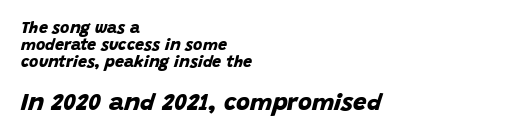
The image shows 24 px bold type; set left-aligned, tight line spacing (1.07x), normal letter spacing, not underlined; the second (bottom) block is 1.5x larger.
